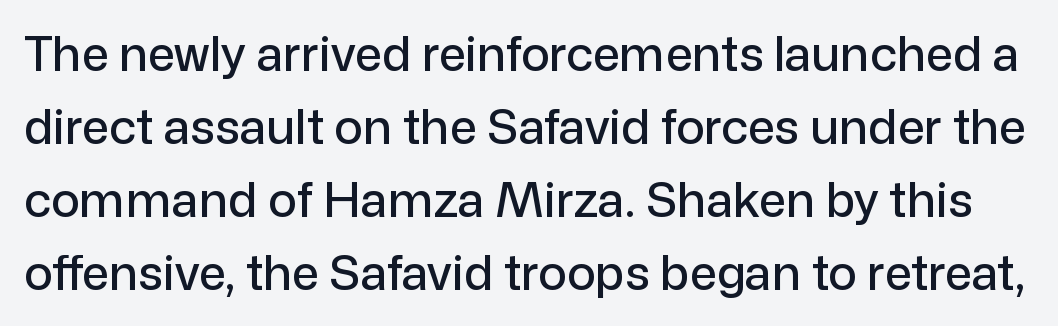
{"serif": "no", "italic": "no", "width": "normal", "stroke_contrast": "low", "x_height": "medium", "monospaced": "no", "underline": "no", "line_spacing": "normal", "line_spacing_ratio": 1.52, "letter_spacing": "normal", "letter_spacing_em": 0.0, "glyph_px": 48}
